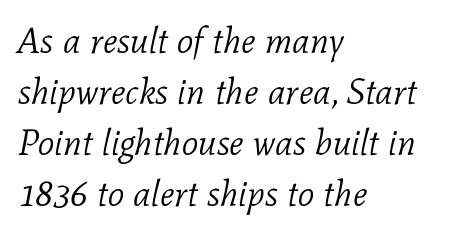
The image shows 36 px light serif type, italic (leaning right); set left-aligned, normal line spacing (1.42x), normal letter spacing, not underlined; low stroke contrast and a medium x-height.
